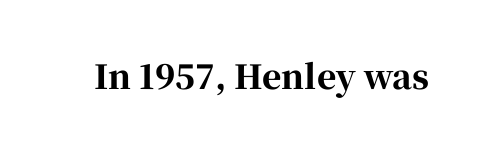
Q: Is the text bold? A: Yes.
Q: Is the text italic (slanted)? A: No, it is upright.
Q: Is the typeface a serif or a sans-serif typeface? A: Serif.
Q: Is the text underlined? A: No.
Q: Is the spacing between letters normal or unusually wide? A: Normal.
Q: Width (condensed, normal, or wide)? A: Normal.
Q: Stroke contrast? A: High.
Q: x-height? A: Medium.
Q: Monospaced? A: No.
